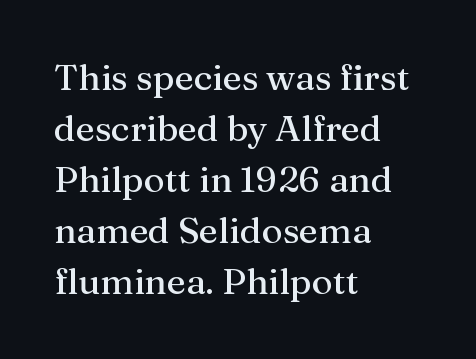
Q: Is the text italic (slanted)? A: No, it is upright.
Q: Is the typeface a serif or a sans-serif typeface? A: Serif.
Q: Is the text underlined? A: No.
Q: How is the paragraph aligned? A: Left-aligned.
Q: Is the spacing between letters normal or unusually wide? A: Normal.
Q: Is the spacing between lines tight, normal or loose? A: Normal.
Q: Width (condensed, normal, or wide)? A: Normal.
Q: Stroke contrast? A: Medium.
Q: x-height? A: Medium.
Q: Monospaced? A: No.
